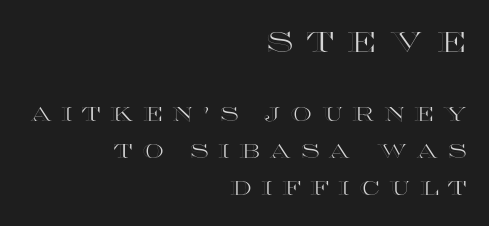
The image shows 28 px wide type, upright; set right-aligned, loose line spacing (1.97x), unusually wide letter spacing (+0.5 em), not underlined; the first (top) block is 1.47x larger; a large x-height.
